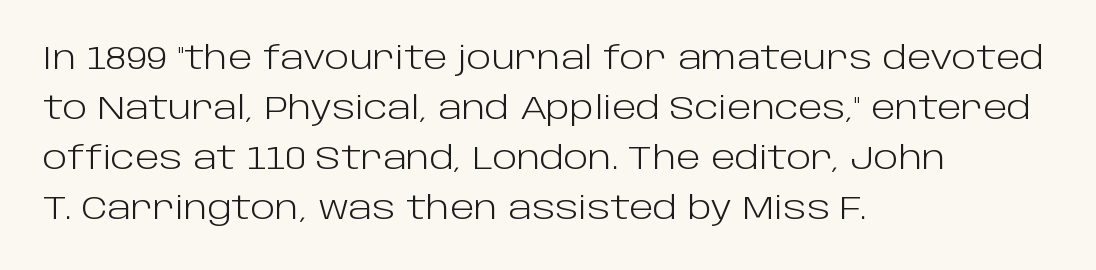
Q: Is the text bold? A: No.
Q: Is the text italic (slanted)? A: No, it is upright.
Q: Is the typeface a serif or a sans-serif typeface? A: Sans-serif.
Q: Is the text underlined? A: No.
Q: How is the paragraph aligned? A: Left-aligned.
Q: Is the spacing between letters normal or unusually wide? A: Normal.
Q: Is the spacing between lines tight, normal or loose? A: Normal.
Q: Width (condensed, normal, or wide)? A: Normal.
Q: Stroke contrast? A: Low.
Q: x-height? A: Large.
Q: Monospaced? A: No.
